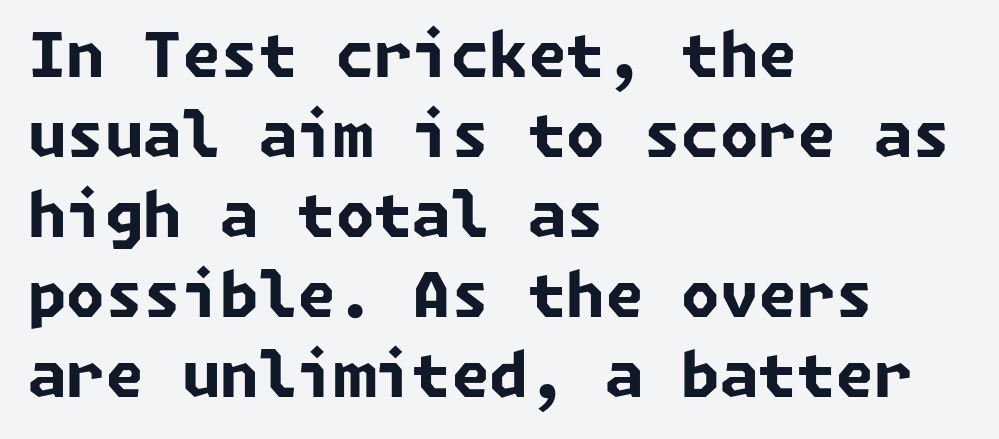
The image shows 62 px bold sans-serif type; set left-aligned, normal line spacing (1.29x), normal letter spacing, not underlined; low stroke contrast and a medium x-height.
